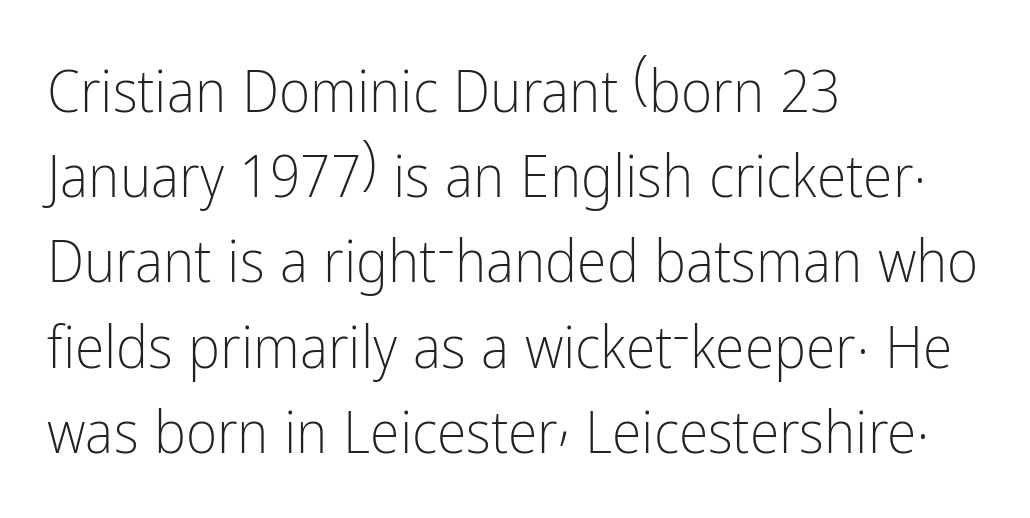
Serif or sans? Sans — the stroke terminals are bare. Weight: not bold — regular or lighter. Character widths vary here, with narrow letters taking less room than wide ones. Reading down the block, your eye returns to a fixed left position each line.
